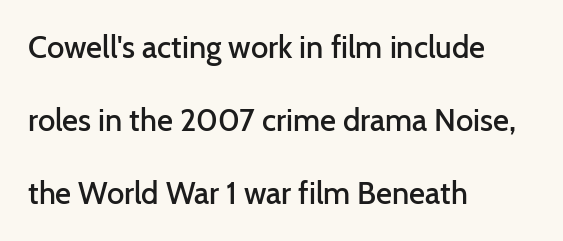
Q: Is the text bold? A: Semi-bold.
Q: Is the text italic (slanted)? A: No, it is upright.
Q: Is the typeface a serif or a sans-serif typeface? A: Sans-serif.
Q: Is the text underlined? A: No.
Q: How is the paragraph aligned? A: Left-aligned.
Q: Is the spacing between letters normal or unusually wide? A: Normal.
Q: Is the spacing between lines tight, normal or loose? A: Loose.
Q: Width (condensed, normal, or wide)? A: Normal.
Q: Stroke contrast? A: Low.
Q: x-height? A: Medium.
Q: Monospaced? A: No.
